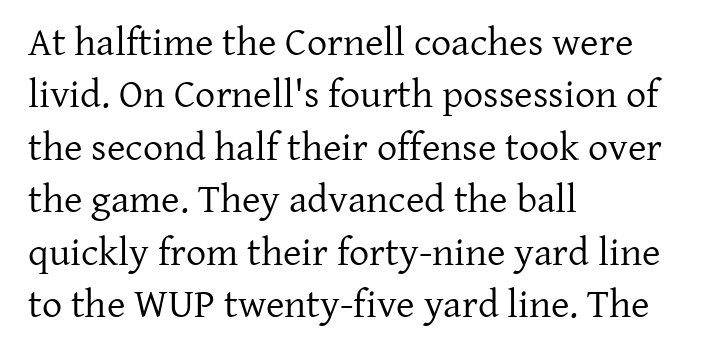
The image shows 40 px regular-weight serif type, upright; set left-aligned, normal line spacing (1.31x), normal letter spacing, not underlined; low stroke contrast and a medium x-height.
